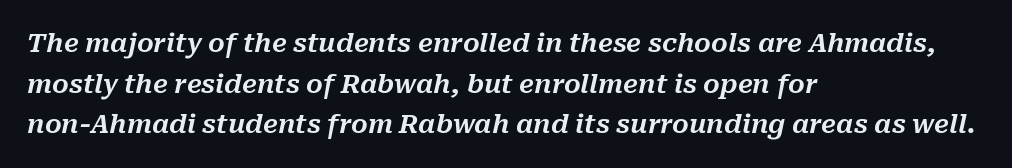
Q: Is the text italic (slanted)? A: Yes, it leans right by about 10 degrees.
Q: Is the text underlined? A: No.
Q: How is the paragraph aligned? A: Left-aligned.
Q: Is the spacing between letters normal or unusually wide? A: Normal.
Q: Is the spacing between lines tight, normal or loose? A: Normal.
